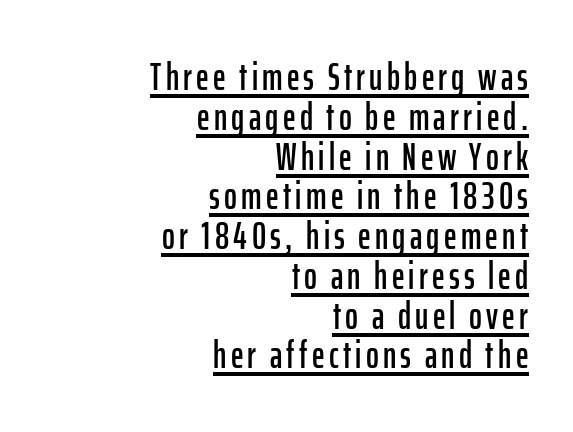
Short and long lines alike share a common ending point at right. Vertical strokes here are truly vertical. Serifs: no, the terminals of the letterforms are clean. The vertical gap from one line to the next is small. Beneath each row of characters lies a ruled line.
